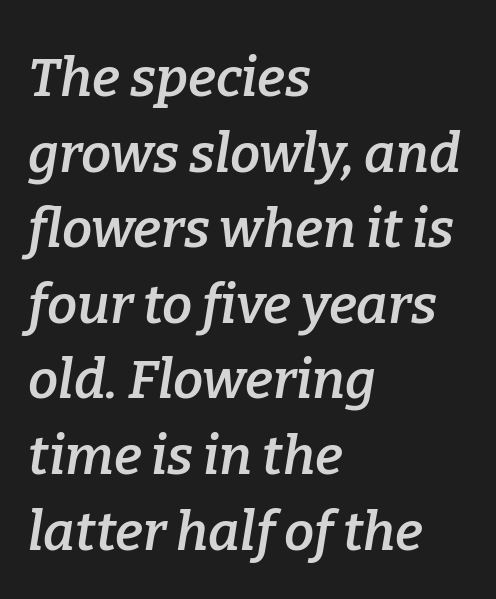
Each row of text sits above clean, open space. Caption: standard tracking, unaltered. Is there much room between lines? A standard amount, neither cramped nor airy. Check where the strokes stop: tiny serifs finish them off. On the weight axis this lands at semibold, roughly 600. A typesetter would call this proportional, since set widths differ per character.
